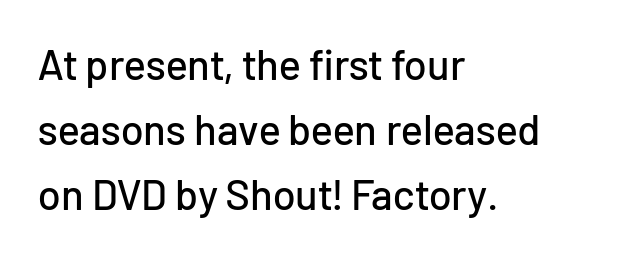
The image shows 42 px sans-serif type, upright; set left-aligned, normal line spacing (1.55x), normal letter spacing, not underlined; low stroke contrast and a medium x-height.
